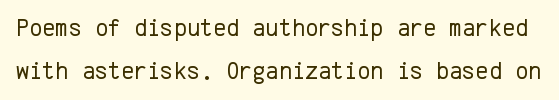
A roman cut, with each character standing at attention. Compared with a typical body face, this is equally light or lighter still. Between one letter and the next there's only the usual sliver of space. The space beneath each line is pristine and unruled.
